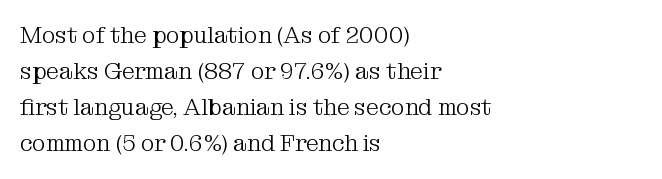
Q: Is the text bold? A: No.
Q: Is the text italic (slanted)? A: No, it is upright.
Q: Is the text underlined? A: No.
Q: How is the paragraph aligned? A: Left-aligned.
Q: Is the spacing between letters normal or unusually wide? A: Normal.
Q: Is the spacing between lines tight, normal or loose? A: Normal.
